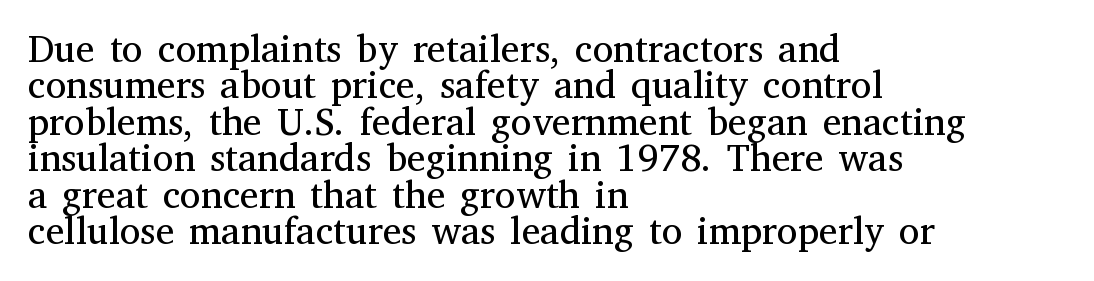
Q: Is the text bold? A: No.
Q: Is the text italic (slanted)? A: No, it is upright.
Q: Is the typeface a serif or a sans-serif typeface? A: Serif.
Q: Is the text underlined? A: No.
Q: How is the paragraph aligned? A: Left-aligned.
Q: Is the spacing between letters normal or unusually wide? A: Normal.
Q: Is the spacing between lines tight, normal or loose? A: Tight.
Q: Width (condensed, normal, or wide)? A: Normal.
Q: Stroke contrast? A: Medium.
Q: x-height? A: Medium.
Q: Monospaced? A: No.
